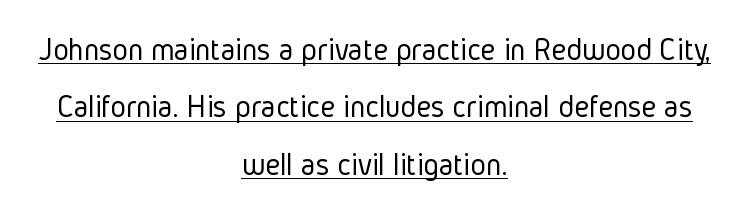
{"serif": "no", "italic": "no", "bold": "no", "weight": "light", "width": "condensed", "stroke_contrast": "low", "x_height": "medium", "monospaced": "no", "underline": "yes", "align": "center", "line_spacing_ratio": 1.74, "letter_spacing": "normal", "letter_spacing_em": 0.0, "glyph_px": 33}
